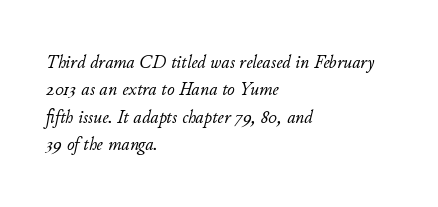
In terms of posture, this sample is oblique. The cut favours lightness, reaching ordinary text weight at its darkest. Whoever set this chose a conventional vertical rhythm. A student would call this left alignment; a typographer would say flush left, rag right. How are the letters spaced? Ordinarily, with no added tracking.
